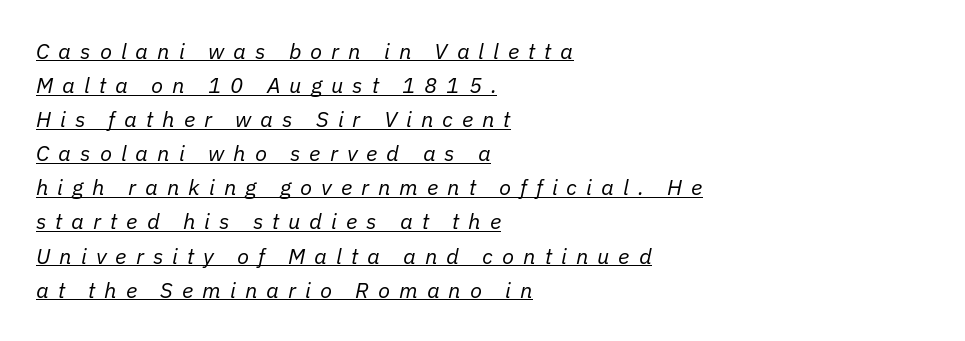
The string is rendered with underlining switched on. The strokes carry an ordinary text weight at most. Is the block centered? No — it sits flush against the left margin. The face used here is rendered with a markedly widened letterfit. Is there much room between lines? A standard amount, neither cramped nor airy. Style check: oblique.
